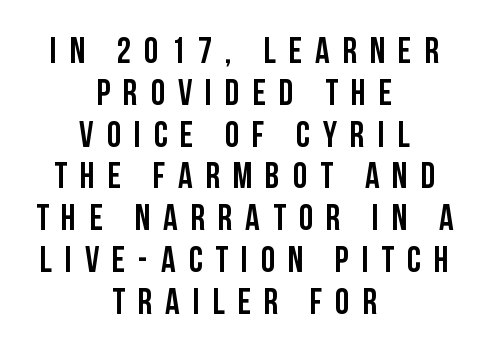
Q: Is the text italic (slanted)? A: No, it is upright.
Q: Is the typeface a serif or a sans-serif typeface? A: Sans-serif.
Q: Is the text underlined? A: No.
Q: How is the paragraph aligned? A: Centered.
Q: Is the spacing between letters normal or unusually wide? A: Unusually wide.
Q: Width (condensed, normal, or wide)? A: Condensed.
Q: Stroke contrast? A: Low.
Q: x-height? A: Large.
Q: Monospaced? A: No.
